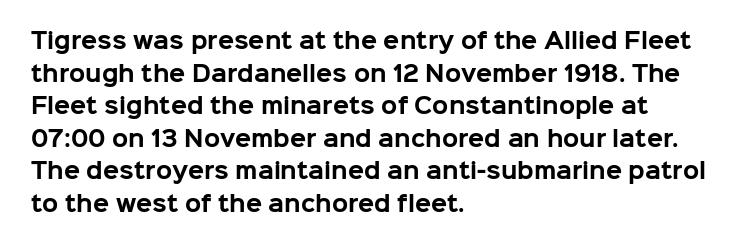
The rendering anchors every line to the left-hand side. In terms of posture, this sample is upright. This sample uses plain, unmodified letter spacing. The gap between lines stays unmarked.
